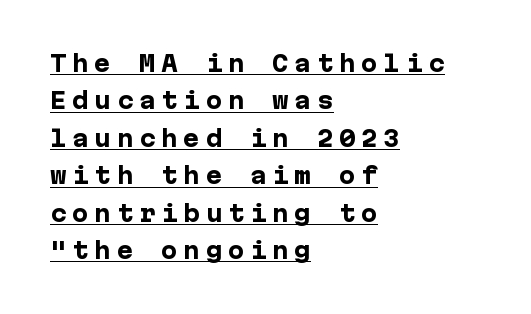
Display-style spreading of the glyphs; the letterfit is very open. These lines sit exactly where default settings would place them. These lines were composed using upright roman letters. You'd pick this weight for a headline — it's a proper bold. The string is rendered with underlining switched on.
